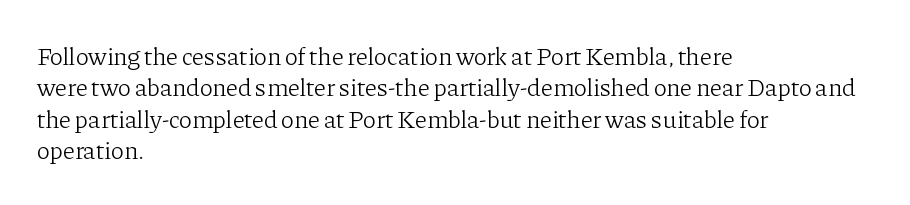
The image shows 25 px text type, upright; set left-aligned, normal line spacing (1.26x), normal letter spacing, not underlined.
